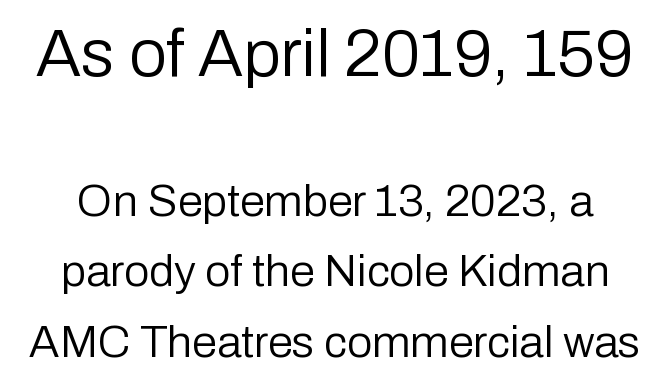
Q: Is the text bold? A: No.
Q: Is the text italic (slanted)? A: No, it is upright.
Q: Is the typeface a serif or a sans-serif typeface? A: Sans-serif.
Q: Is the text underlined? A: No.
Q: Is the spacing between letters normal or unusually wide? A: Normal.
Q: Is the spacing between lines tight, normal or loose? A: Normal.
Q: Which block of text is set in a larger size, the first (top) or the second (bottom)? A: The first (top) one.
Q: Width (condensed, normal, or wide)? A: Normal.
Q: Stroke contrast? A: Low.
Q: x-height? A: Medium.
Q: Monospaced? A: No.
